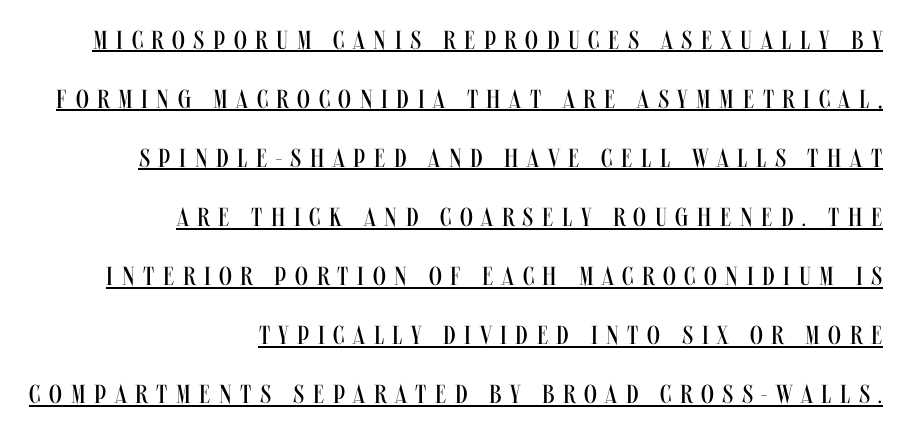
The image shows 26 px text type, upright; set right-aligned, loose line spacing (2.27x), unusually wide letter spacing (+0.33 em), underlined.
